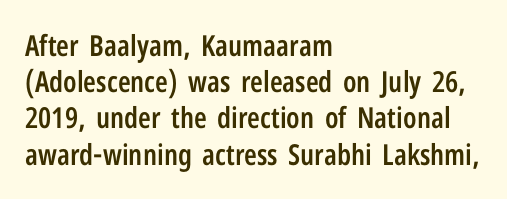
The image shows 29 px semibold, condensed sans-serif type, upright; set left-aligned, normal line spacing (1.25x), normal letter spacing, not underlined; low stroke contrast and a medium x-height.
